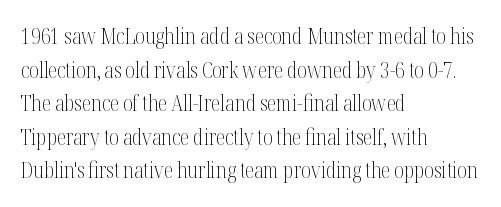
{"italic": "no", "bold": "no", "underline": "no", "align": "left", "line_spacing": "normal", "line_spacing_ratio": 1.6, "letter_spacing": "normal", "letter_spacing_em": 0.0, "glyph_px": 21}
